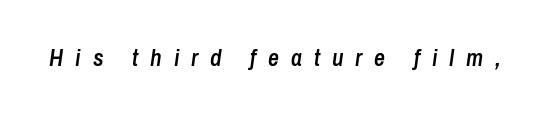
{"italic": "yes", "lean": "right", "slant_degrees": 8, "bold": "semi", "underline": "no", "letter_spacing": "wide", "letter_spacing_em": 0.49, "glyph_px": 24}
